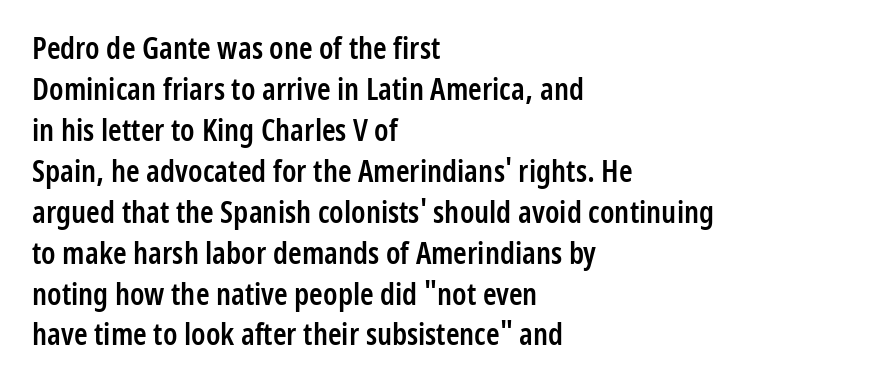
Q: Is the text bold? A: Semi-bold.
Q: Is the text italic (slanted)? A: No, it is upright.
Q: Is the typeface a serif or a sans-serif typeface? A: Sans-serif.
Q: Is the text underlined? A: No.
Q: How is the paragraph aligned? A: Left-aligned.
Q: Is the spacing between letters normal or unusually wide? A: Normal.
Q: Is the spacing between lines tight, normal or loose? A: Normal.
Q: Width (condensed, normal, or wide)? A: Condensed.
Q: Stroke contrast? A: Low.
Q: x-height? A: Medium.
Q: Monospaced? A: No.
